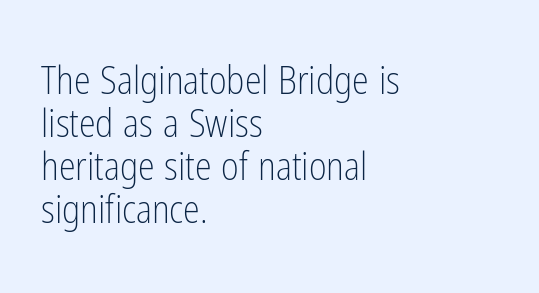
{"serif": "no", "italic": "no", "bold": "no", "weight": "light", "width": "condensed", "stroke_contrast": "low", "x_height": "medium", "monospaced": "no", "underline": "no", "align": "left", "line_spacing": "tight", "line_spacing_ratio": 1.13, "letter_spacing": "normal", "letter_spacing_em": 0.0, "glyph_px": 38}
